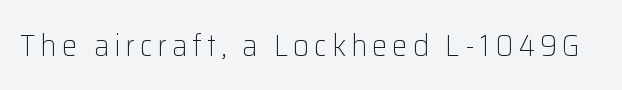
Q: Is the text bold? A: No.
Q: Is the text italic (slanted)? A: No, it is upright.
Q: Is the typeface a serif or a sans-serif typeface? A: Sans-serif.
Q: Is the text underlined? A: No.
Q: Width (condensed, normal, or wide)? A: Normal.
Q: Stroke contrast? A: Low.
Q: x-height? A: Medium.
Q: Monospaced? A: No.
